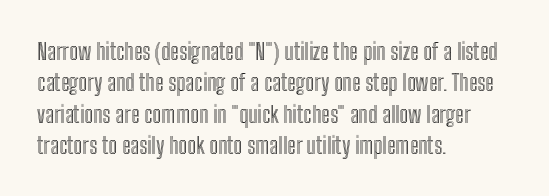
{"italic": "no", "underline": "no", "align": "left", "line_spacing": "normal", "line_spacing_ratio": 1.36, "letter_spacing": "normal", "letter_spacing_em": 0.0, "glyph_px": 23}
